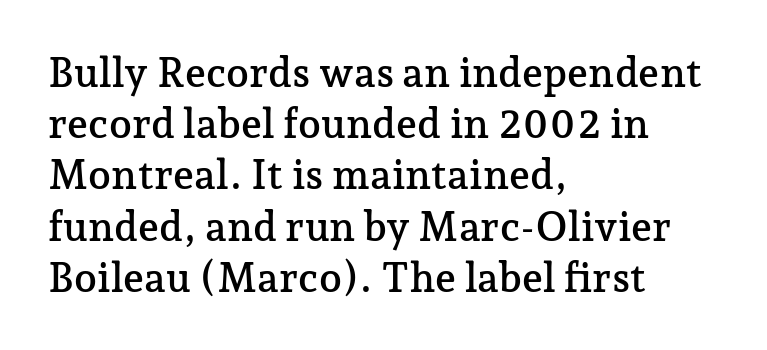
The image shows 41 px serif type, upright; set left-aligned, normal line spacing (1.25x), normal letter spacing, not underlined; low stroke contrast and a medium x-height.
